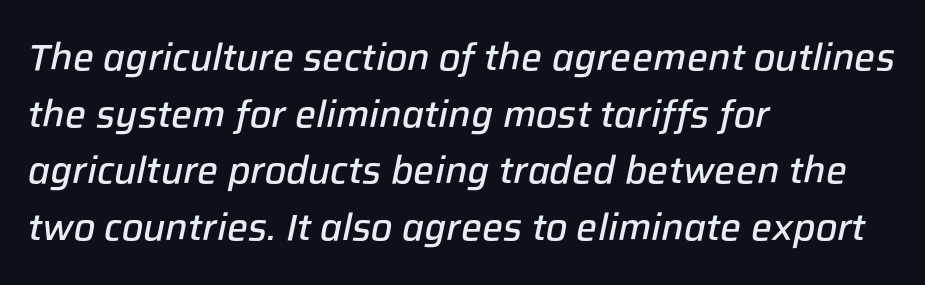
The image shows 37 px semibold type, italic (leaning right); set left-aligned, normal line spacing (1.53x), normal letter spacing, not underlined; low stroke contrast and a medium x-height.
